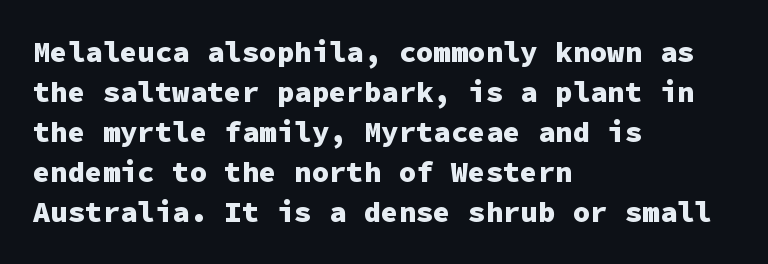
Q: Is the text bold? A: Yes.
Q: Is the text italic (slanted)? A: No, it is upright.
Q: Is the typeface a serif or a sans-serif typeface? A: Sans-serif.
Q: Is the text underlined? A: No.
Q: How is the paragraph aligned? A: Left-aligned.
Q: Is the spacing between letters normal or unusually wide? A: Normal.
Q: Is the spacing between lines tight, normal or loose? A: Normal.
Q: Width (condensed, normal, or wide)? A: Normal.
Q: Stroke contrast? A: Low.
Q: x-height? A: Medium.
Q: Monospaced? A: Yes.
